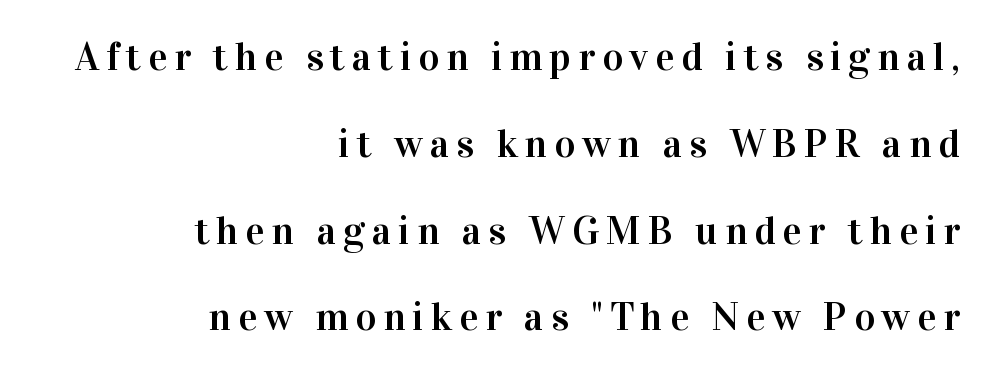
Q: Is the text italic (slanted)? A: No, it is upright.
Q: Is the typeface a serif or a sans-serif typeface? A: Serif.
Q: Is the text underlined? A: No.
Q: How is the paragraph aligned? A: Right-aligned.
Q: Is the spacing between lines tight, normal or loose? A: Loose.
Q: Width (condensed, normal, or wide)? A: Normal.
Q: Stroke contrast? A: High.
Q: x-height? A: Medium.
Q: Monospaced? A: No.
